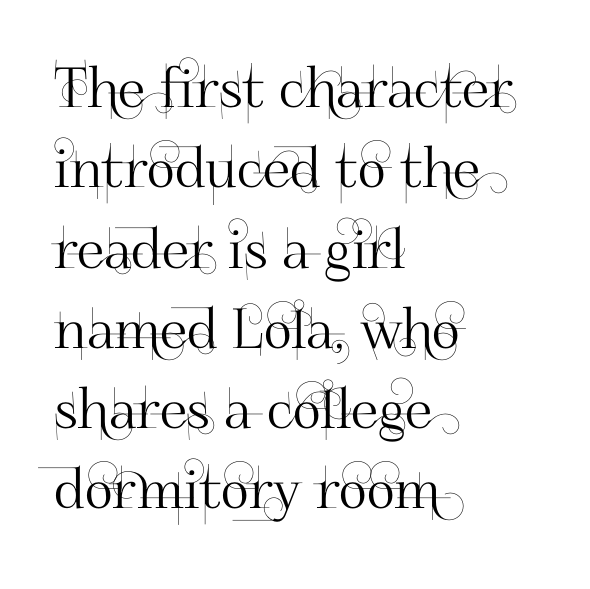
The image shows 55 px sans-serif type, upright; set left-aligned, normal line spacing (1.46x), normal letter spacing, not underlined; high stroke contrast and a small x-height.
